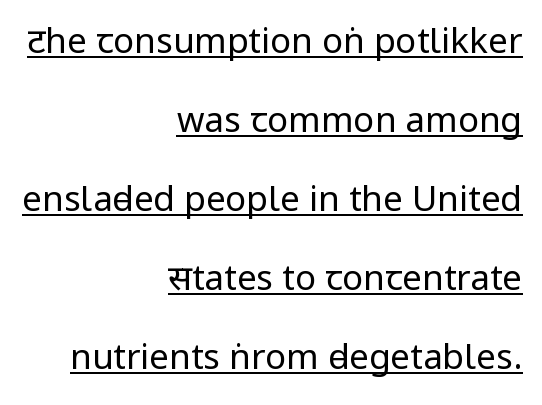
The image shows 35 px regular-weight, condensed sans-serif type, upright; set right-aligned, loose line spacing (2.26x), normal letter spacing, underlined; low stroke contrast and a large x-height.
